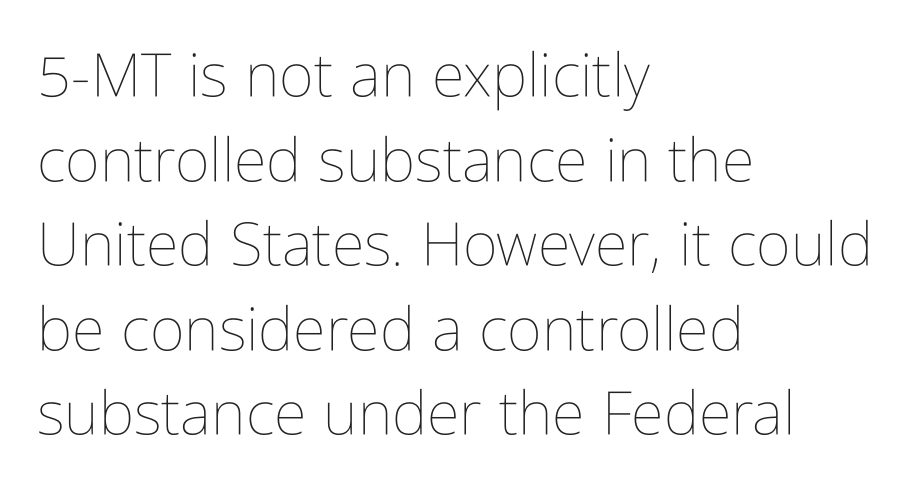
The image shows 60 px thin, condensed type, upright; set left-aligned, normal line spacing (1.41x), normal letter spacing, not underlined; low stroke contrast and a medium x-height.
